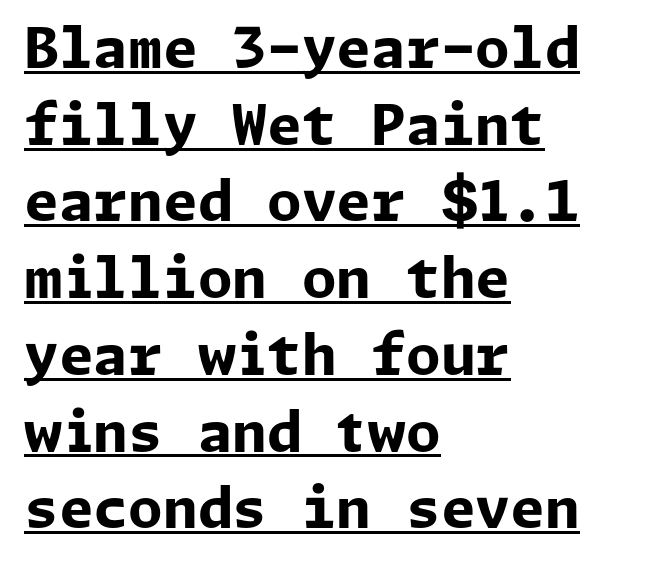
The image shows 56 px bold sans-serif type, upright; set left-aligned, normal line spacing (1.37x), normal letter spacing, underlined; low stroke contrast and a medium x-height.
